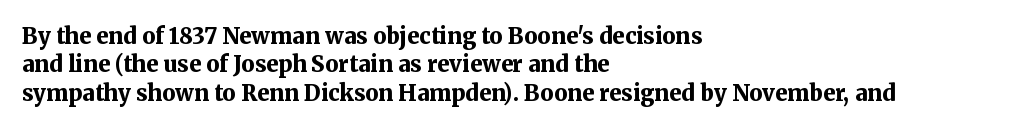
Q: Is the text bold? A: Yes.
Q: Is the text italic (slanted)? A: No, it is upright.
Q: Is the text underlined? A: No.
Q: How is the paragraph aligned? A: Left-aligned.
Q: Is the spacing between letters normal or unusually wide? A: Normal.
Q: Is the spacing between lines tight, normal or loose? A: Normal.
